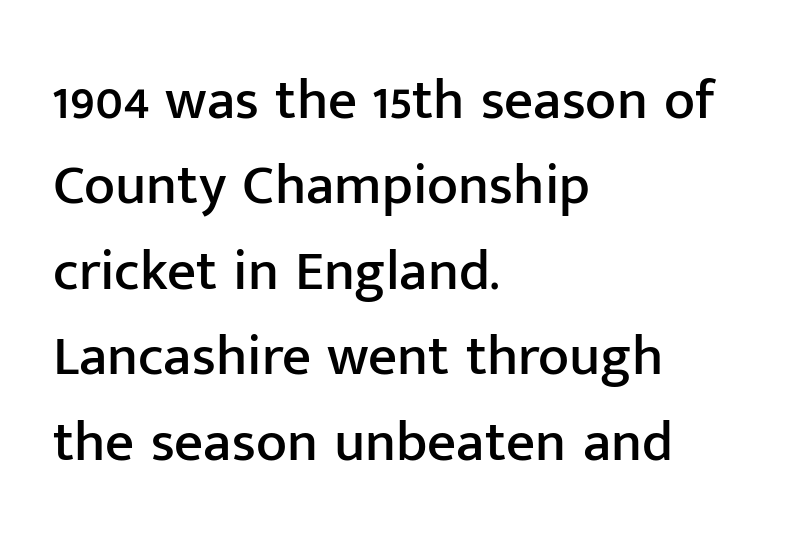
The image shows 57 px sans-serif type, upright; set left-aligned, normal line spacing (1.5x), normal letter spacing, not underlined; low stroke contrast and a medium x-height.
